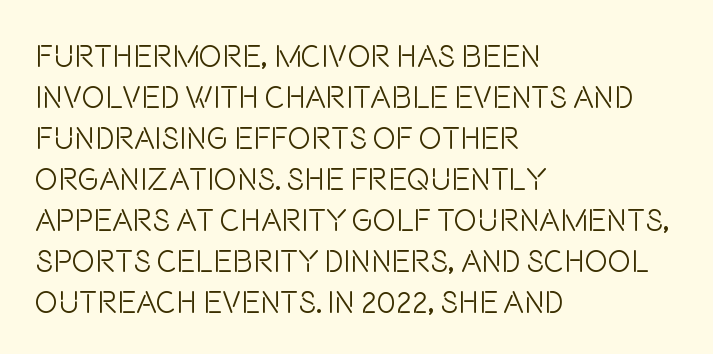
{"serif": "no", "italic": "no", "bold": "no", "weight": "light", "width": "condensed", "stroke_contrast": "low", "x_height": "large", "monospaced": "no", "underline": "no", "align": "left", "line_spacing": "normal", "line_spacing_ratio": 1.32, "letter_spacing": "normal", "letter_spacing_em": 0.0, "glyph_px": 31}
